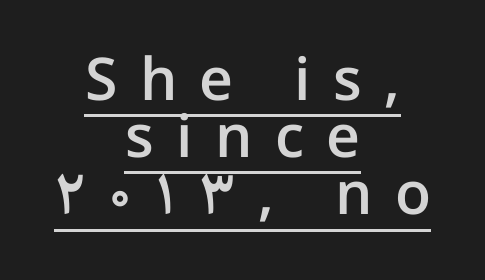
Typeset on center — no edge is straight. Examine the stroke ends and you'll find no serifs. A typesetter would call this proportional, since set widths differ per character. The letters are semibold — heavier than regular but short of a full bold.
